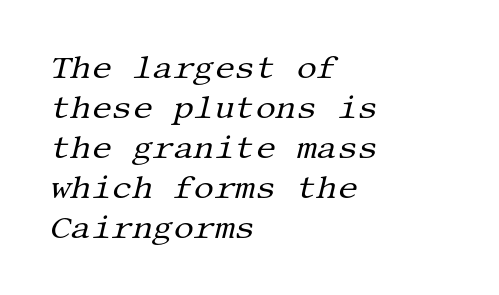
Q: Is the text bold? A: No.
Q: Is the text italic (slanted)? A: Yes, it leans right by about 13 degrees.
Q: Is the typeface a serif or a sans-serif typeface? A: Serif.
Q: Is the text underlined? A: No.
Q: How is the paragraph aligned? A: Left-aligned.
Q: Is the spacing between letters normal or unusually wide? A: Normal.
Q: Is the spacing between lines tight, normal or loose? A: Normal.
Q: Width (condensed, normal, or wide)? A: Normal.
Q: Stroke contrast? A: Medium.
Q: x-height? A: Large.
